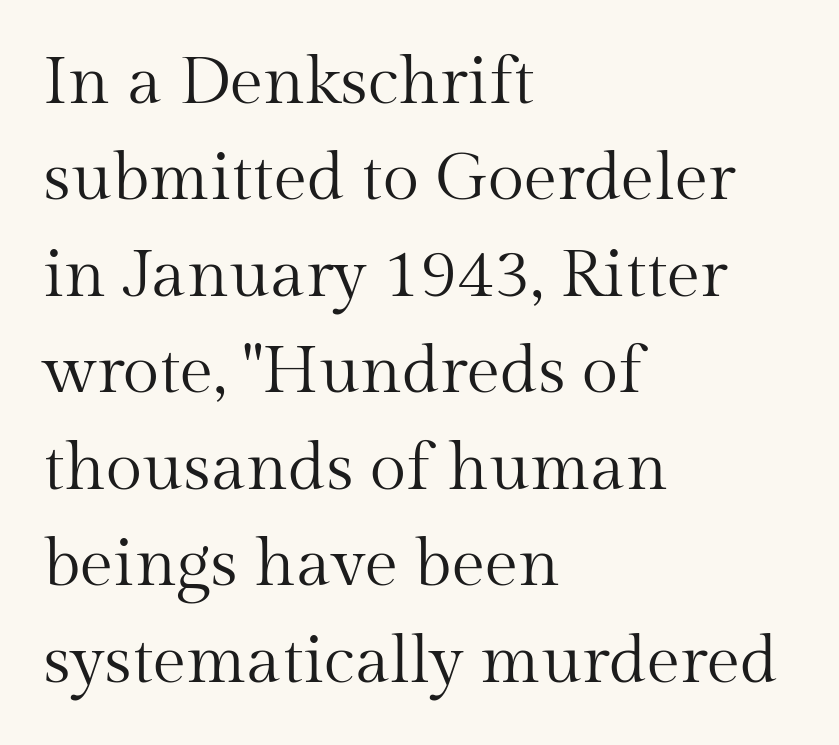
{"serif": "yes", "italic": "no", "bold": "no", "weight": "regular", "width": "normal", "stroke_contrast": "medium", "x_height": "medium", "monospaced": "no", "underline": "no", "align": "left", "line_spacing": "normal", "line_spacing_ratio": 1.44, "letter_spacing": "normal", "letter_spacing_em": 0.0, "glyph_px": 67}
